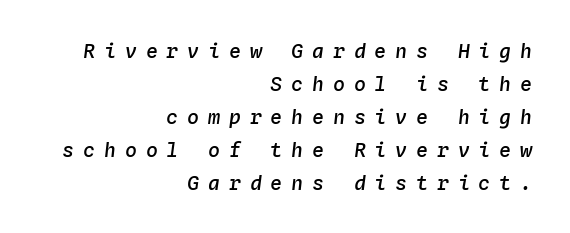
The image shows 20 px text type, italic (leaning right); set right-aligned, normal line spacing (1.65x), unusually wide letter spacing (+0.44 em), not underlined.
